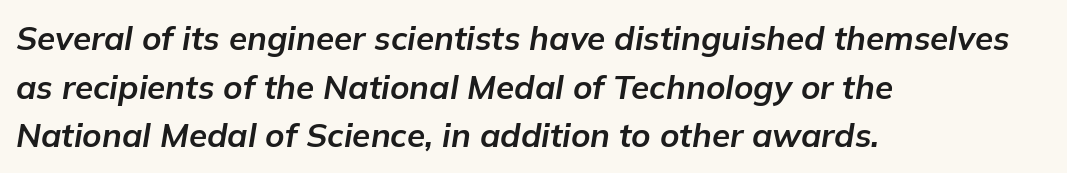
The image shows 33 px bold type, italic (leaning right); set left-aligned, normal line spacing (1.47x), normal letter spacing, not underlined; low stroke contrast and a medium x-height.
